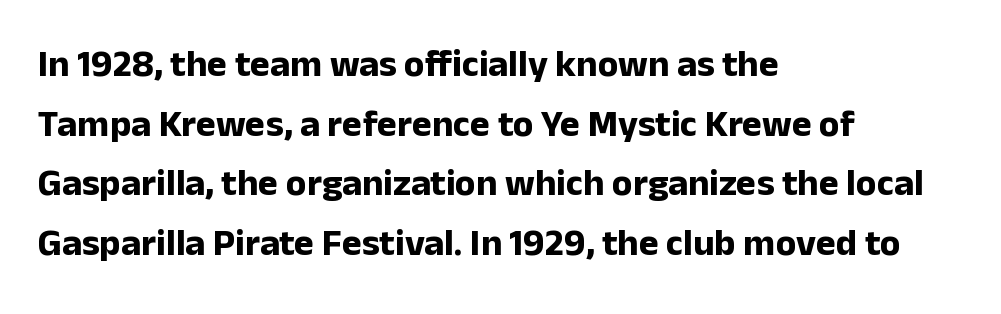
A normal amount of white space separates one row of letters from the next. Rendered with straight, roman letterforms. The passage shown is not underscored anywhere. No feet cap the strokes, marking this as sans-serif type. Spacing between characters is what you'd get straight out of the box. A student would call this left alignment; a typographer would say flush left, rag right.
